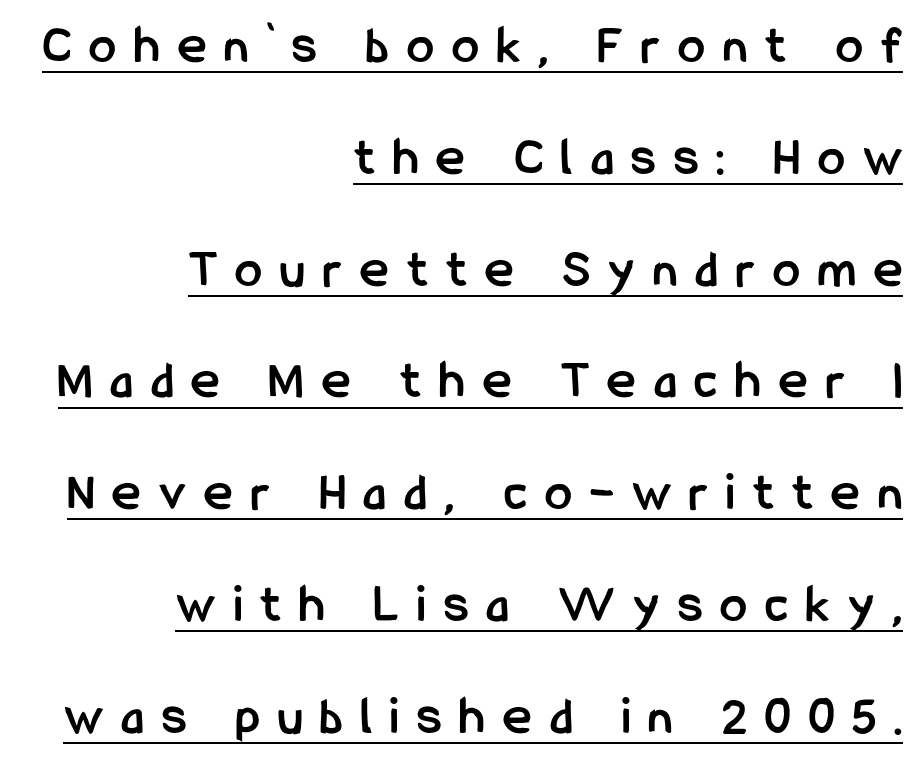
{"serif": "no", "italic": "no", "bold": "yes", "weight": "semibold", "width": "condensed", "stroke_contrast": "low", "x_height": "medium", "monospaced": "no", "underline": "yes", "align": "right", "line_spacing": "loose", "line_spacing_ratio": 2.07, "letter_spacing": "wide", "letter_spacing_em": 0.34, "glyph_px": 54}
